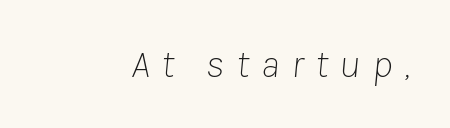
This sample has the flowing, uneven cadence of proportional lettering. The gaps between neighbouring characters are conspicuously large. Style check: oblique. Descenders are the only things crossing below the line.
